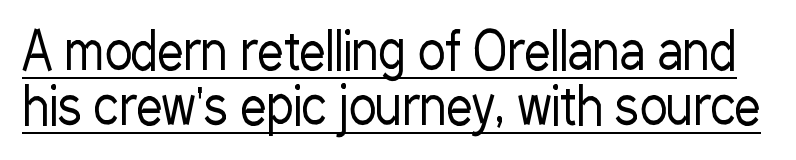
Each letter keeps its own natural width here, so spacing adapts to shape. Weight: regular or lighter. When letters stand straight like this, we call the style roman or upright. The horizontal fit of the characters is conventional and even.
